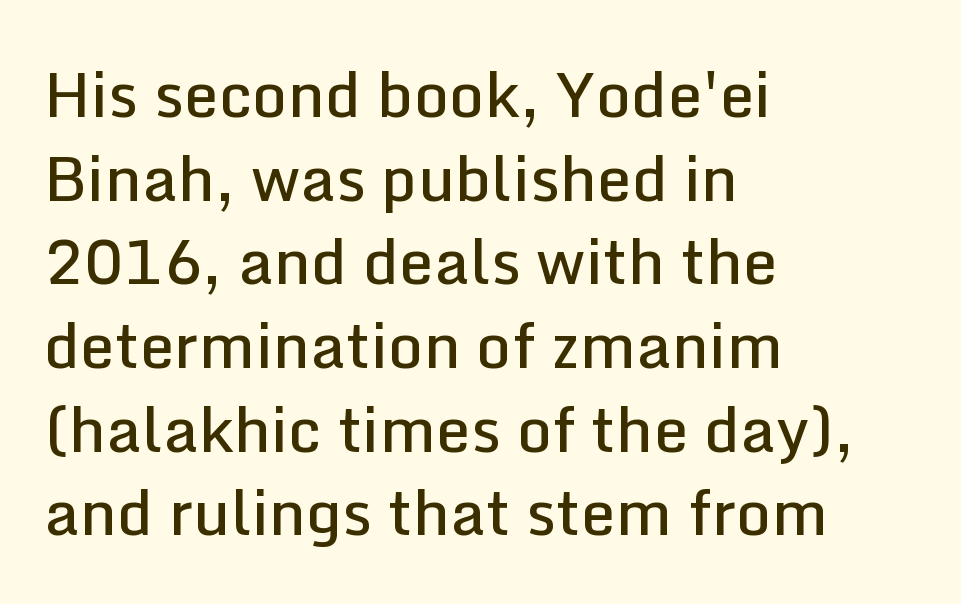
The image shows 62 px semibold sans-serif type, upright; set left-aligned, normal line spacing (1.35x), normal letter spacing, not underlined; low stroke contrast and a medium x-height.
